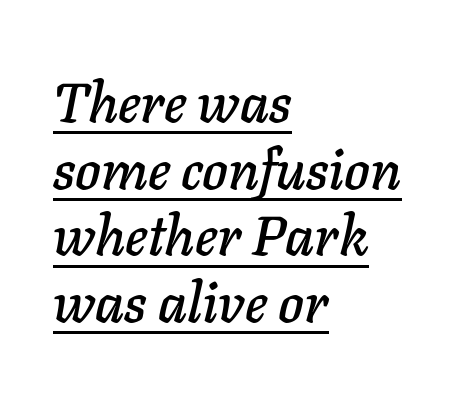
These lines are set flush left with a ragged right edge. The face used here is proportionally spaced, like ordinary book or web type. Italic? Definitely — the glyphs are oblique. A rule runs beneath these lines of type. Glyph-to-glyph distance matches everyday printed text.
